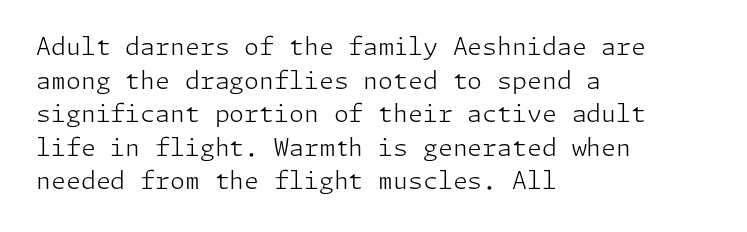
Q: Is the text bold? A: No.
Q: Is the text italic (slanted)? A: No, it is upright.
Q: Is the text underlined? A: No.
Q: How is the paragraph aligned? A: Left-aligned.
Q: Is the spacing between letters normal or unusually wide? A: Normal.
Q: Is the spacing between lines tight, normal or loose? A: Normal.
